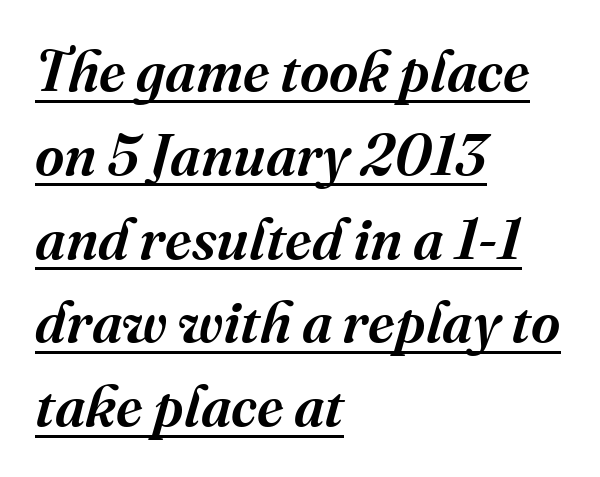
The image shows 57 px semibold serif type, italic (leaning right); set left-aligned, normal line spacing (1.47x), normal letter spacing, underlined; medium stroke contrast and a medium x-height.
